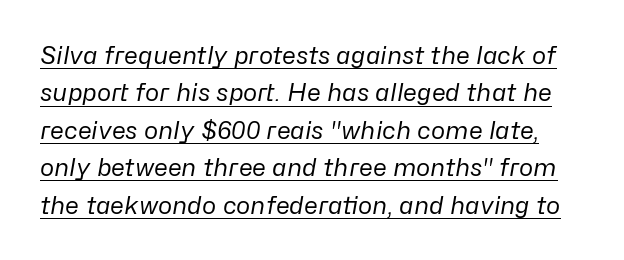
The image shows 24 px text type, italic (leaning right); set normal line spacing (1.56x), normal letter spacing, underlined.
